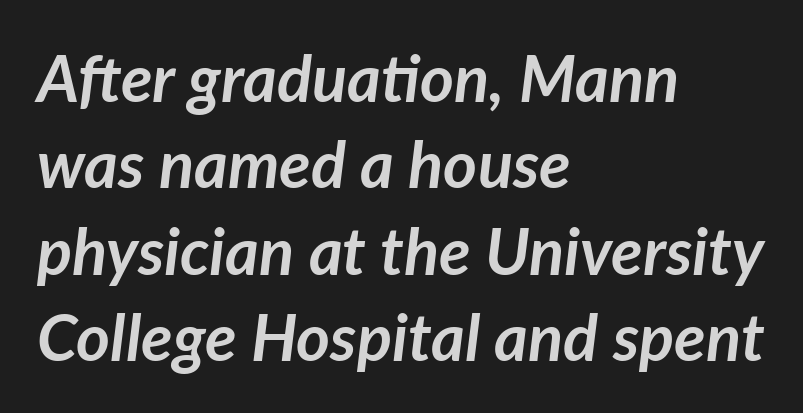
The image shows 65 px semibold type, italic (leaning right); set left-aligned, normal line spacing (1.33x), normal letter spacing, not underlined; low stroke contrast and a medium x-height.
